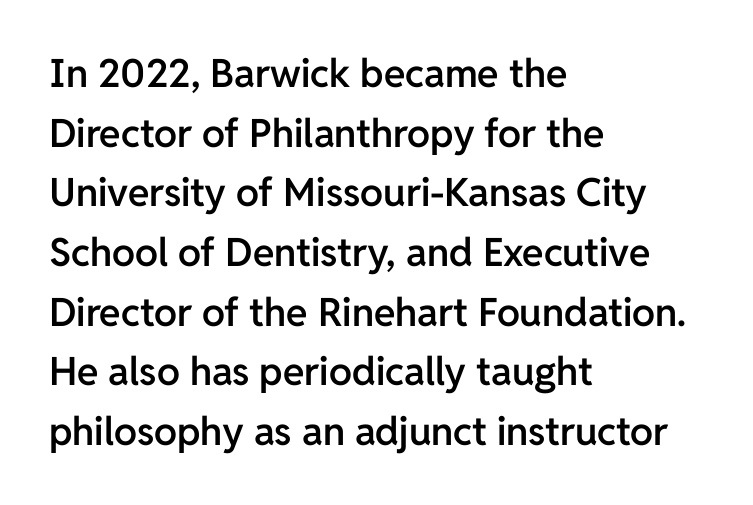
The image shows 39 px semibold sans-serif type, upright; set left-aligned, normal line spacing (1.53x), normal letter spacing, not underlined; low stroke contrast and a medium x-height.
